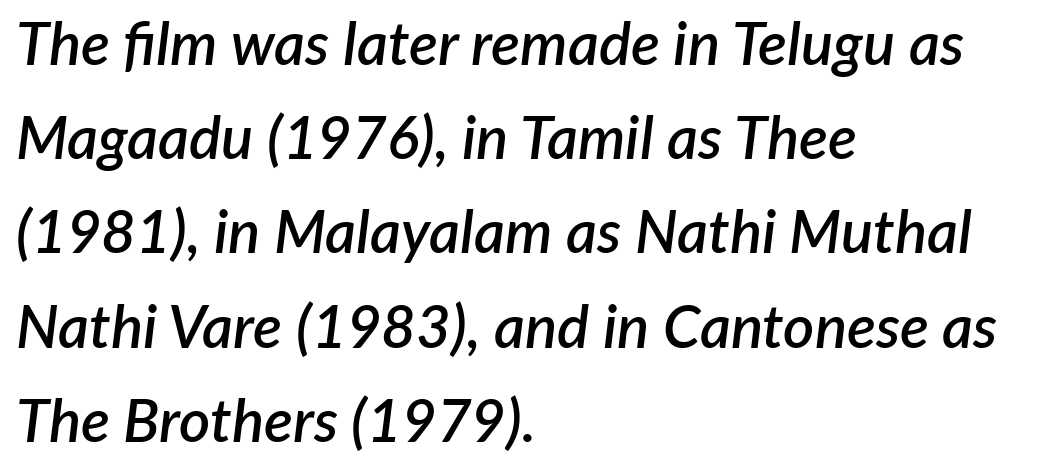
The image shows 60 px semibold type, italic (leaning right); set left-aligned, normal line spacing (1.57x), normal letter spacing, not underlined; low stroke contrast and a medium x-height.
